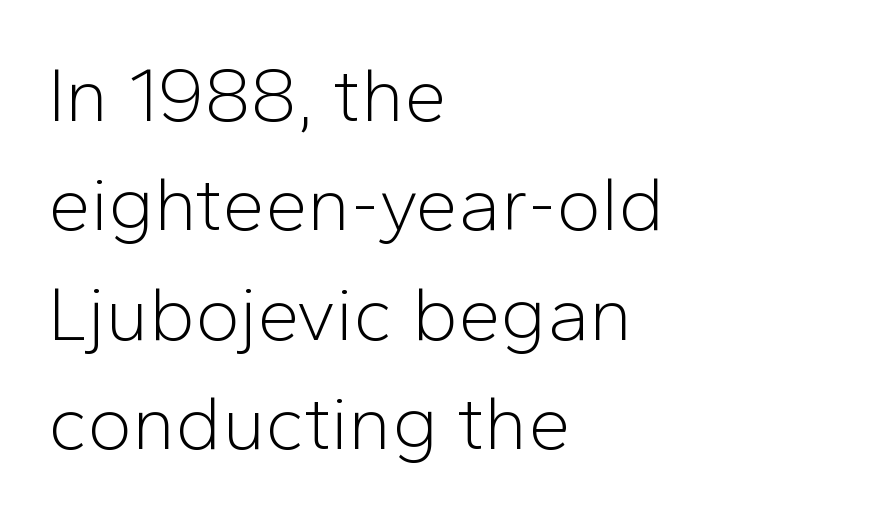
{"serif": "no", "italic": "no", "bold": "no", "weight": "light", "width": "normal", "stroke_contrast": "low", "x_height": "medium", "monospaced": "no", "underline": "no", "align": "left", "line_spacing": "normal", "line_spacing_ratio": 1.44, "letter_spacing": "normal", "letter_spacing_em": 0.0, "glyph_px": 76}
